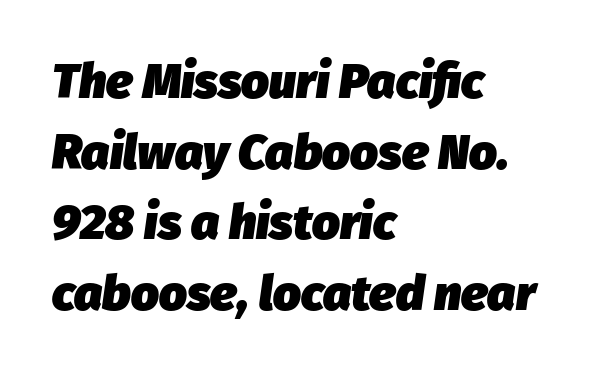
{"italic": "yes", "lean": "right", "slant_degrees": 8, "bold": "yes", "weight": "heavy", "width": "normal", "stroke_contrast": "low", "x_height": "medium", "monospaced": "no", "underline": "no", "align": "left", "line_spacing": "normal", "line_spacing_ratio": 1.44, "letter_spacing": "normal", "letter_spacing_em": 0.0, "glyph_px": 49}
